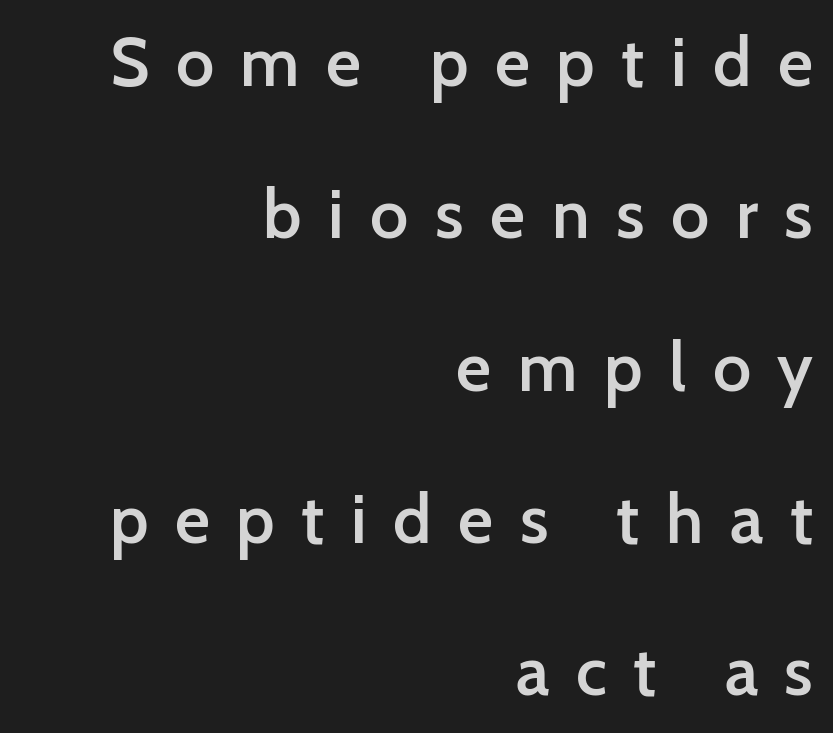
{"serif": "no", "italic": "no", "bold": "semi", "weight": "semibold", "width": "normal", "stroke_contrast": "low", "x_height": "medium", "monospaced": "no", "underline": "no", "align": "right", "line_spacing": "loose", "line_spacing_ratio": 2.24, "letter_spacing": "wide", "letter_spacing_em": 0.39, "glyph_px": 68}
